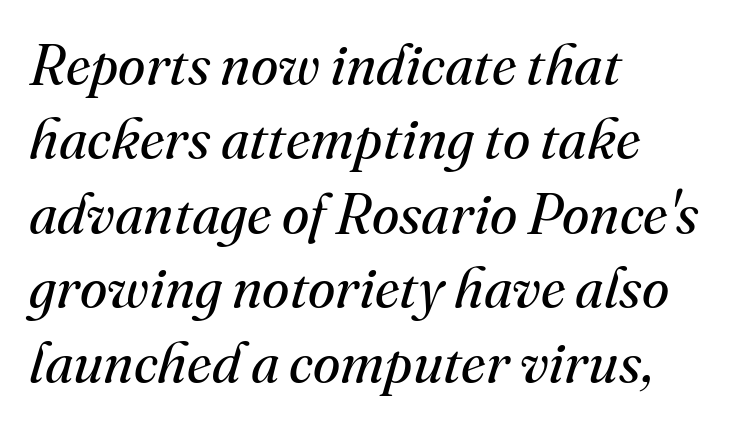
The lines sit at an ordinary, default distance from one another. All the whitespace from short lines collects on the right. Yep, those are serifs on the letters. The passage shown has conventional tracking throughout. The words here are not underlined.
